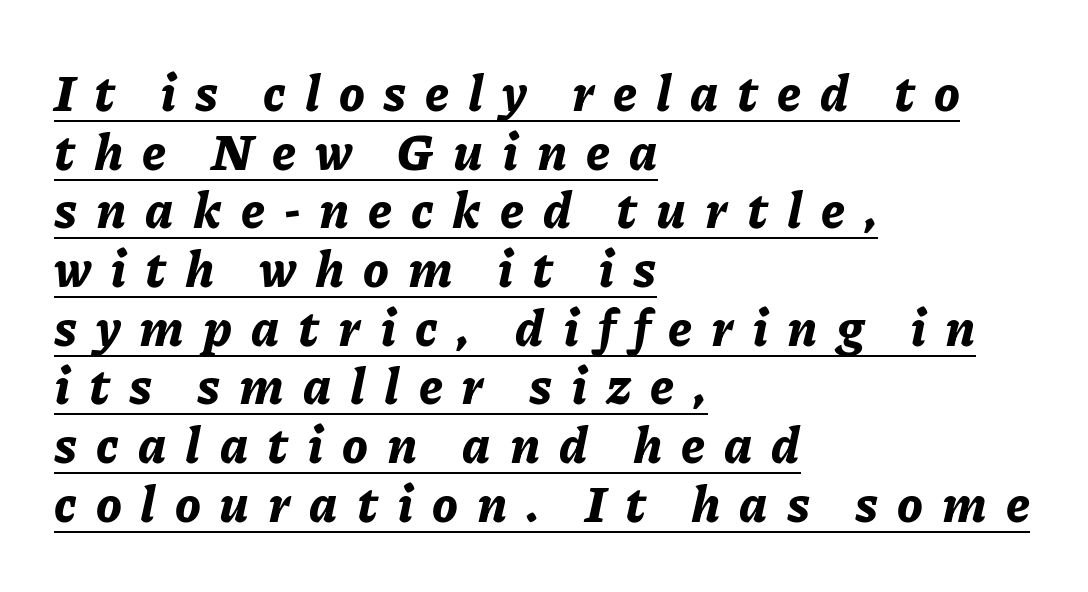
Is there an underline? Yes — a line sits under the letters. Would a proofreader flag this as italicized? Yes. The face used here is rendered with a markedly widened letterfit. These words are printed bold, with thick strokes throughout. Here the designer chose a conventional face with non-uniform glyph widths.
